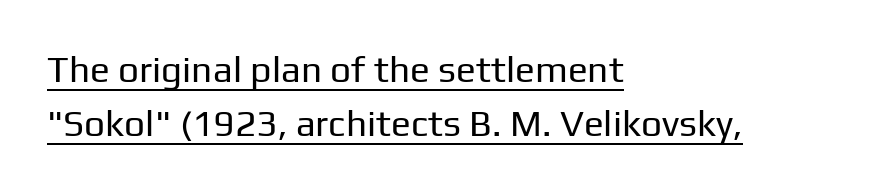
Check the space under the baseline: a stroke is drawn there. Typeset ragged right — the left edge is the straight one. This rendering employs a face without finishing strokes, i.e., a sans-serif. Italic: no, the glyphs are upright roman. On a weight scale, this lands at 450 or below.
